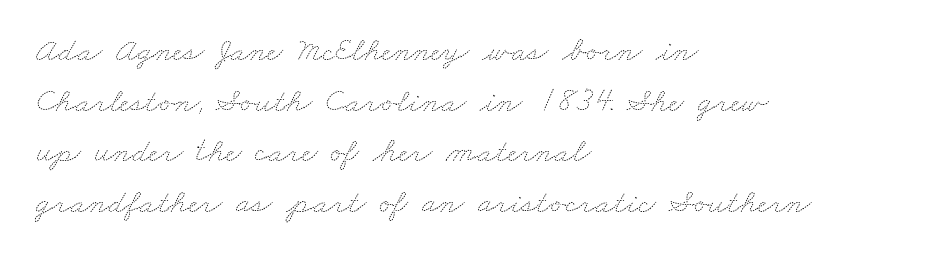
The image shows 34 px thin, wide type; set left-aligned, normal line spacing (1.49x), normal letter spacing, not underlined; medium stroke contrast and a small x-height.
